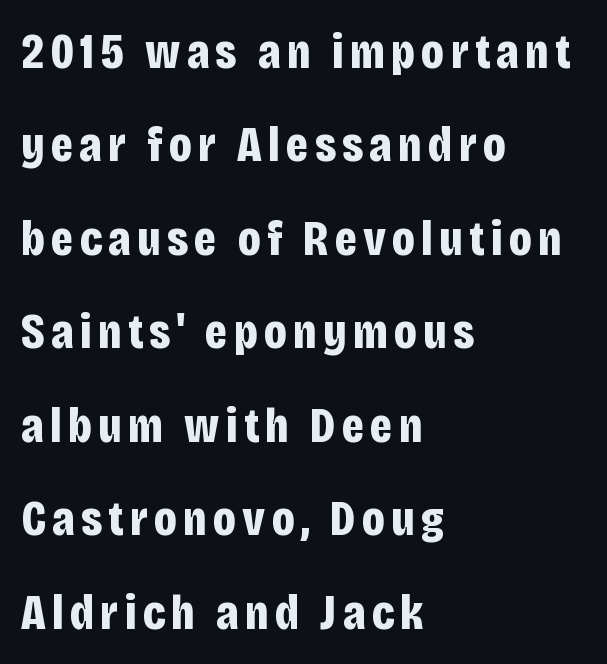
{"serif": "no", "italic": "no", "bold": "yes", "weight": "bold", "width": "condensed", "stroke_contrast": "low", "x_height": "large", "monospaced": "no", "underline": "no", "align": "left", "line_spacing_ratio": 1.87, "glyph_px": 50}
